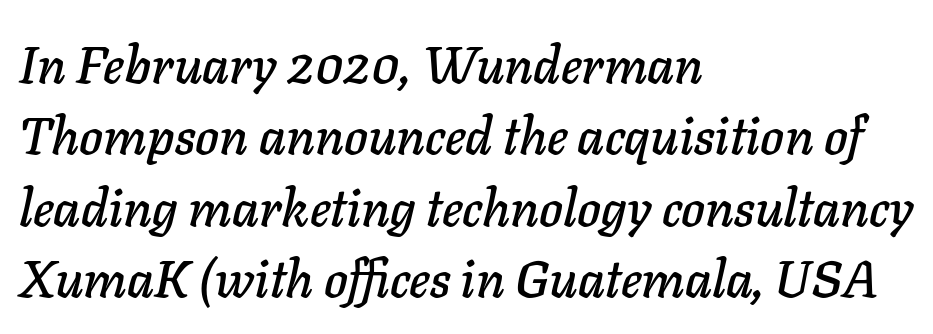
The image shows 51 px text type, italic (leaning right); set left-aligned, normal line spacing (1.4x), normal letter spacing, not underlined; low stroke contrast and a medium x-height.
